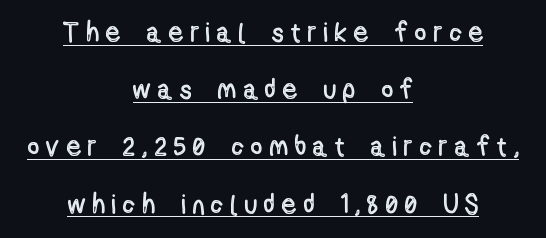
Beneath each row of characters lies a ruled line. These lines have a slow, spaced-out rhythm from letter to letter. Leading is clearly above the norm, producing a sparse column. These lines are centered, leaving both edges ragged. A roman cut, with each character standing at attention.
